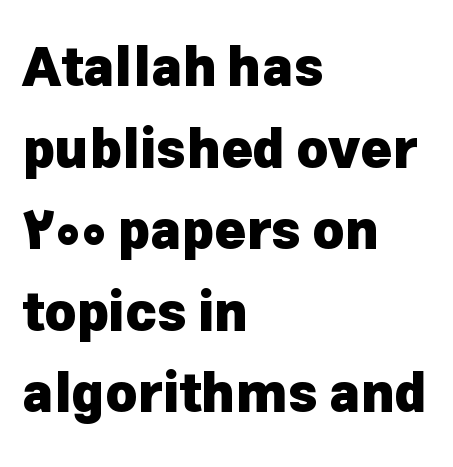
The image shows 54 px heavy sans-serif type, upright; set left-aligned, normal line spacing (1.51x), normal letter spacing, not underlined; low stroke contrast and a medium x-height.
